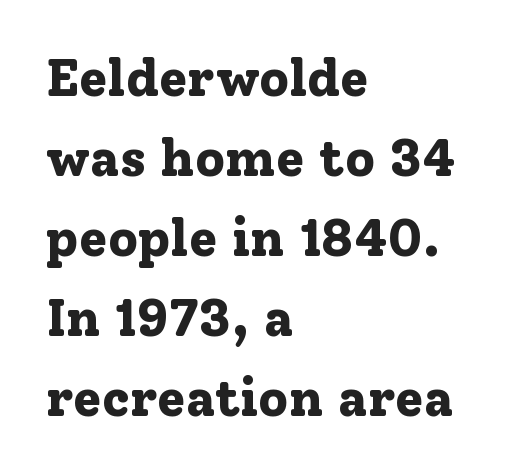
A normal amount of white space separates one row of letters from the next. Old-style or modern, the face here clearly has serifs. This rendering uses left alignment, leaving the right contour irregular. Here the designer chose a conventional face with non-uniform glyph widths. Plain, unruled lines of type. Bold? Absolutely — the strokes are thick and heavy.
